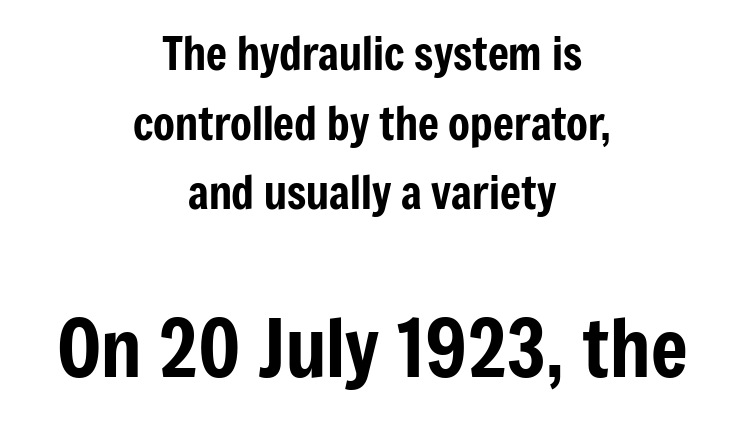
The image shows 79 px condensed sans-serif type, upright; set centered, normal line spacing (1.55x), normal letter spacing, not underlined; the second (bottom) block is 1.76x larger; low stroke contrast and a medium x-height.
